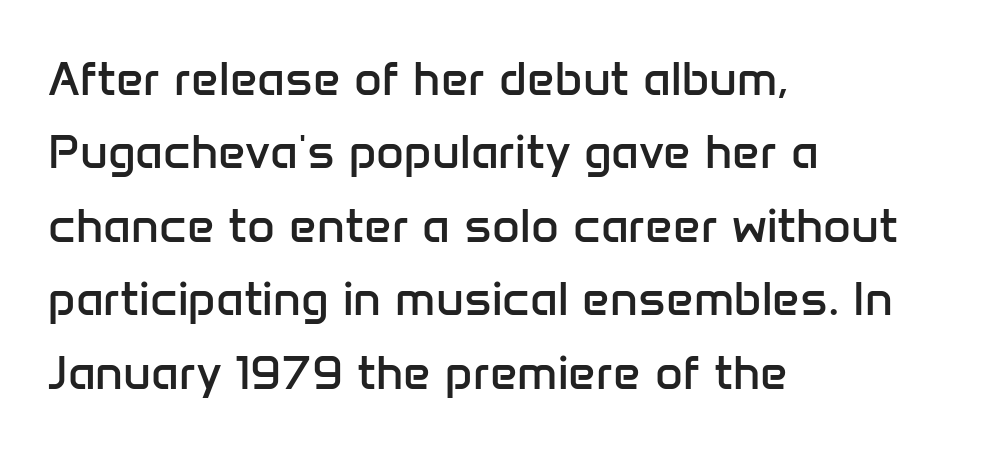
{"serif": "no", "italic": "no", "bold": "no", "weight": "regular", "width": "normal", "stroke_contrast": "low", "x_height": "medium", "monospaced": "no", "underline": "no", "align": "left", "line_spacing": "normal", "line_spacing_ratio": 1.53, "letter_spacing": "normal", "letter_spacing_em": 0.0, "glyph_px": 48}
